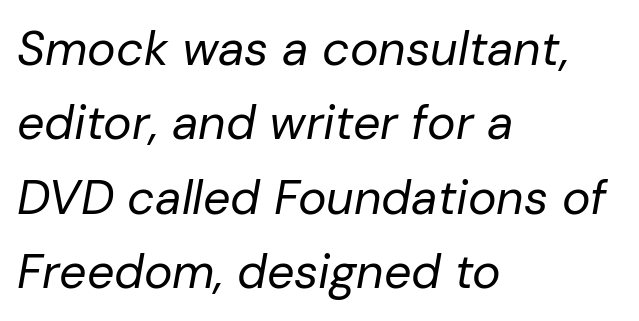
Q: Is the text bold? A: No.
Q: Is the text italic (slanted)? A: Yes, it leans right by about 10 degrees.
Q: Is the text underlined? A: No.
Q: How is the paragraph aligned? A: Left-aligned.
Q: Is the spacing between letters normal or unusually wide? A: Normal.
Q: Is the spacing between lines tight, normal or loose? A: Normal.
Q: Width (condensed, normal, or wide)? A: Normal.
Q: Stroke contrast? A: Low.
Q: x-height? A: Medium.
Q: Monospaced? A: No.
